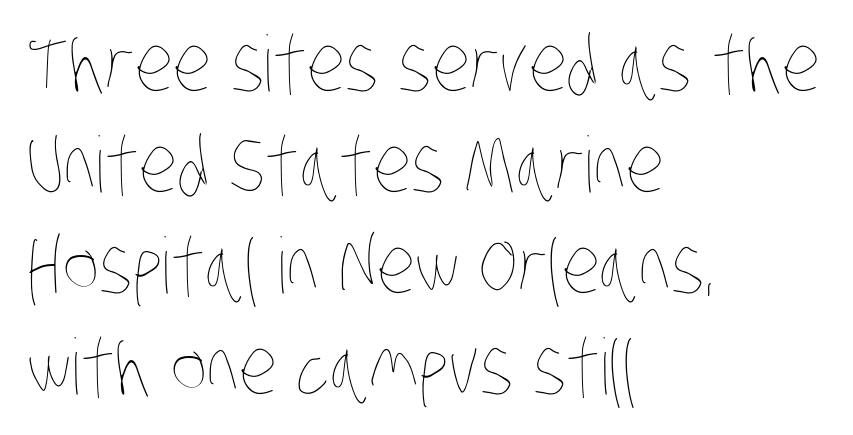
The image shows 77 px thin, condensed type; set left-aligned, normal line spacing (1.31x), normal letter spacing, not underlined; low stroke contrast and a large x-height.
